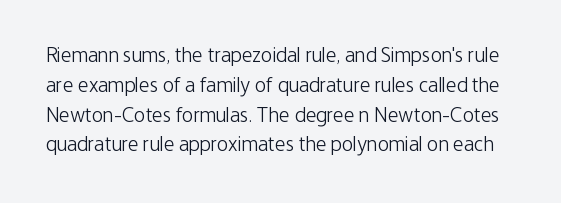
{"italic": "no", "bold": "no", "underline": "no", "line_spacing": "normal", "line_spacing_ratio": 1.42, "letter_spacing": "normal", "letter_spacing_em": 0.0, "glyph_px": 21}
